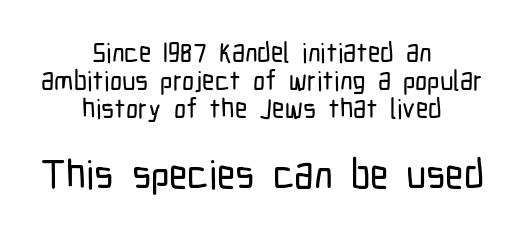
What stands out about the letter spacing? Nothing — it is the standard amount. Bigger letters appear in the bottom chunk; the top chunk is reduced. Plain, unruled lines of type. Is this a fixed-width face? No — the glyphs have proportional, varying widths. Is the block centered? Yes — each line is placed symmetrically about the middle.
